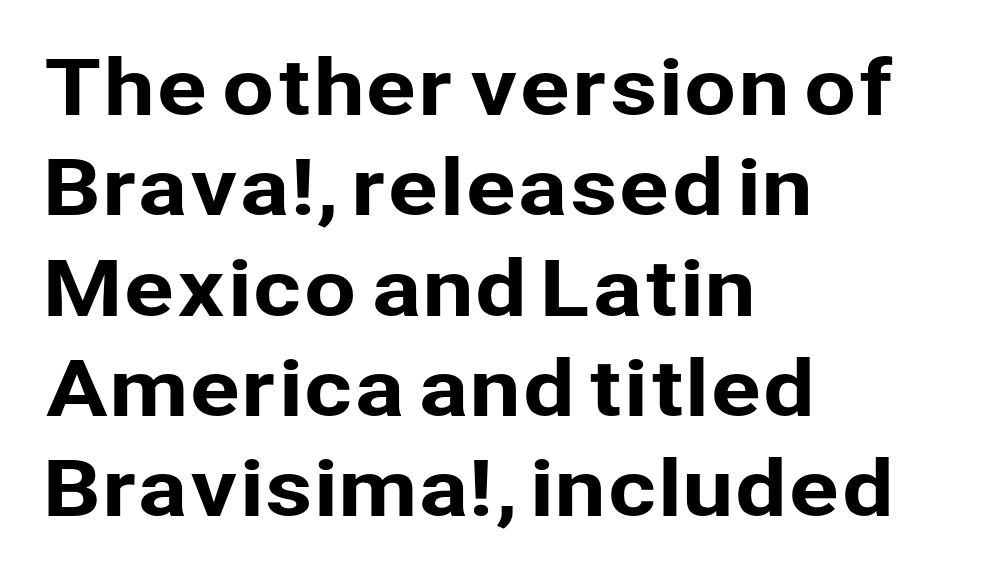
The image shows 76 px sans-serif type, upright; set left-aligned, normal line spacing (1.32x), normal letter spacing, not underlined; low stroke contrast and a medium x-height.
